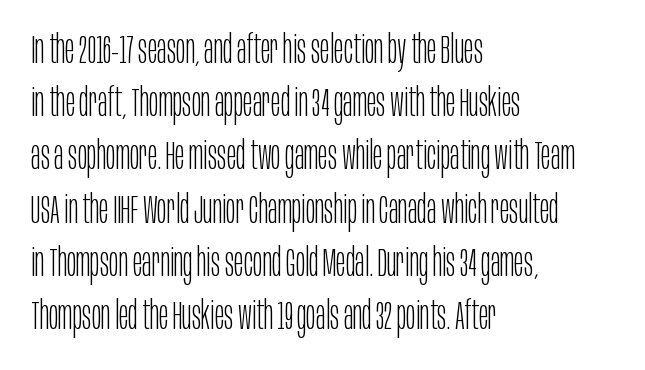
In terms of letterspacing, this is plain default setting. The letters stand straight up with perfectly vertical stems. The strip under each line holds only bare page. The letters carry no serifs — their stems end cleanly without finishing strokes.
